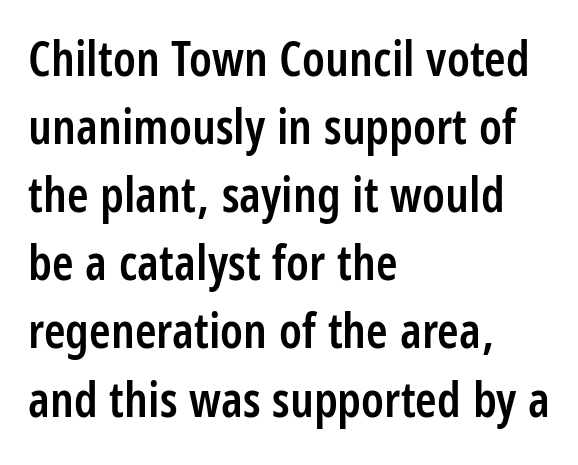
A sans-serif font was chosen for this passage. This rendering uses left alignment, leaving the right contour irregular. The space directly below the letters is spotless. Compared with an ordinary text face, these strokes are moderately heavier — a semibold. Summary of vertical rhythm: regular, with standard interline spacing.
